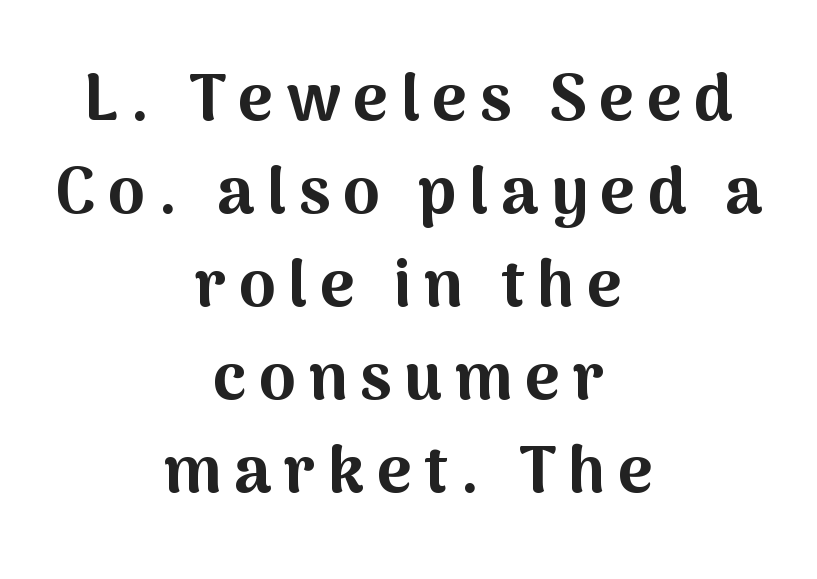
The image shows 66 px bold sans-serif type, upright; set centered, normal line spacing (1.41x), not underlined; medium stroke contrast and a medium x-height.
